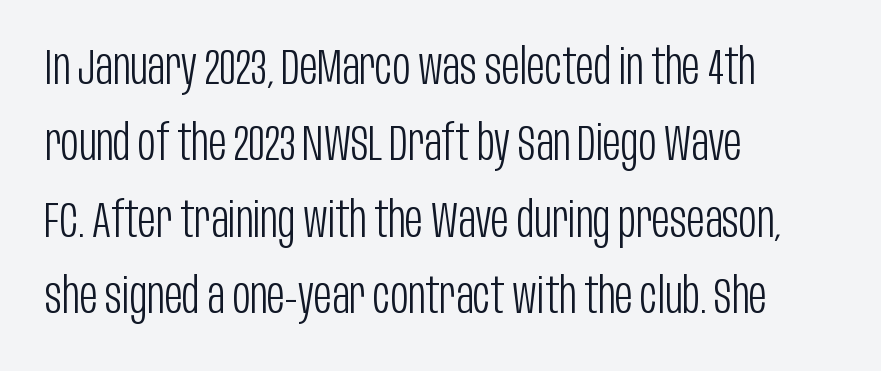
Q: Is the text bold? A: No.
Q: Is the text italic (slanted)? A: No, it is upright.
Q: Is the typeface a serif or a sans-serif typeface? A: Sans-serif.
Q: Is the text underlined? A: No.
Q: How is the paragraph aligned? A: Left-aligned.
Q: Is the spacing between letters normal or unusually wide? A: Normal.
Q: Is the spacing between lines tight, normal or loose? A: Normal.
Q: Width (condensed, normal, or wide)? A: Condensed.
Q: Stroke contrast? A: Low.
Q: x-height? A: Large.
Q: Monospaced? A: No.
